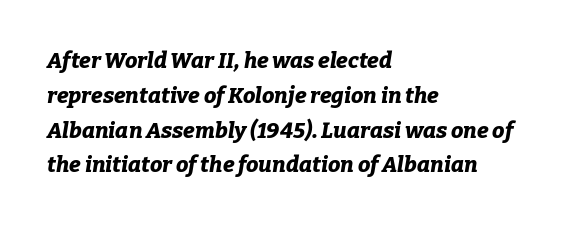
{"italic": "yes", "lean": "right", "slant_degrees": 9, "bold": "yes", "underline": "no", "align": "left", "line_spacing": "normal", "line_spacing_ratio": 1.58, "letter_spacing": "normal", "letter_spacing_em": 0.0, "glyph_px": 22}
